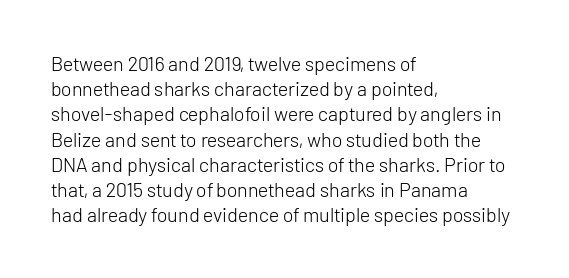
The image shows 20 px text type, upright; set left-aligned, normal line spacing (1.26x), normal letter spacing, not underlined.
